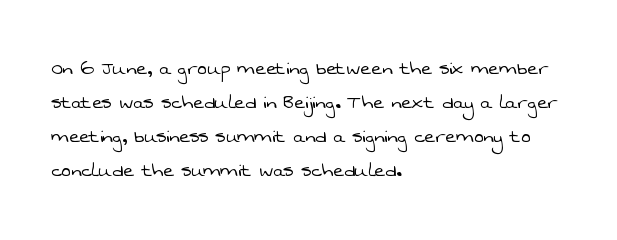
Q: Is the text bold? A: No.
Q: Is the text underlined? A: No.
Q: How is the paragraph aligned? A: Left-aligned.
Q: Is the spacing between letters normal or unusually wide? A: Normal.
Q: Is the spacing between lines tight, normal or loose? A: Normal.
